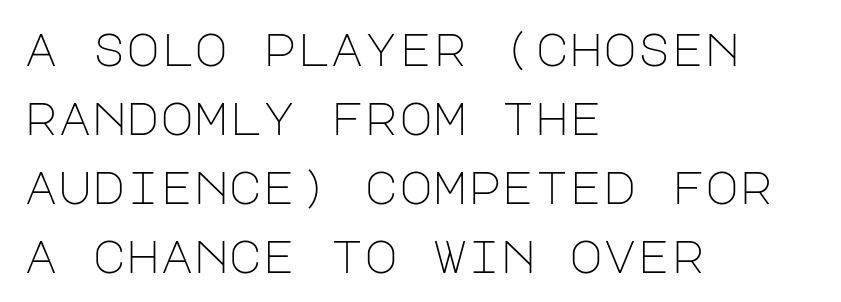
These lines are composed in type without serifs. The paragraph has a hard left edge and a soft right edge. You can tell it's not italic because the verticals are truly vertical. This rendering features lettering with no underline. The designer left line spacing at the default.
